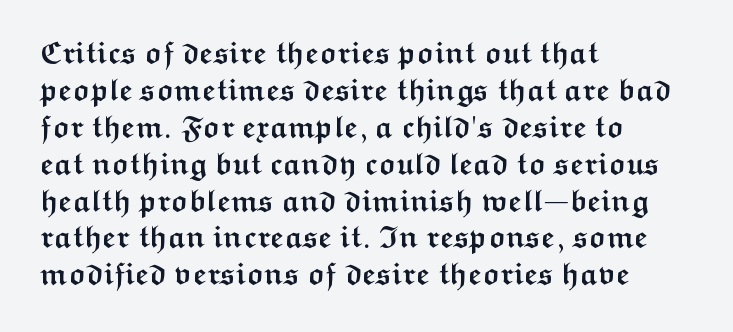
Q: Is the text bold? A: Yes.
Q: Is the text italic (slanted)? A: No, it is upright.
Q: Is the typeface a serif or a sans-serif typeface? A: Sans-serif.
Q: Is the text underlined? A: No.
Q: How is the paragraph aligned? A: Left-aligned.
Q: Is the spacing between letters normal or unusually wide? A: Normal.
Q: Width (condensed, normal, or wide)? A: Wide.
Q: Stroke contrast? A: Medium.
Q: x-height? A: Medium.
Q: Monospaced? A: No.
